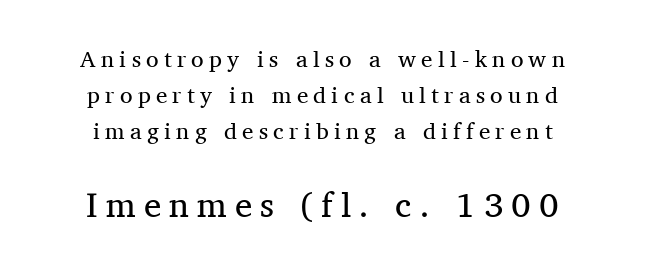
The image shows 35 px regular-weight serif type, upright; set centered, normal line spacing (1.57x), unusually wide letter spacing (+0.23 em), not underlined; the second (bottom) block is 1.52x larger; medium stroke contrast and a medium x-height.
